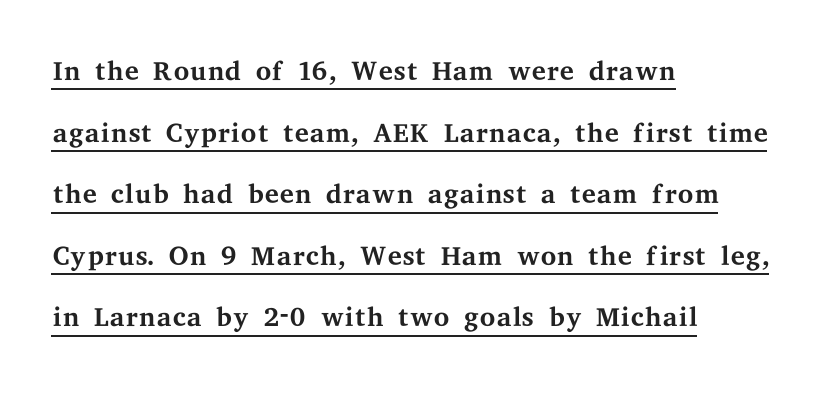
{"serif": "yes", "italic": "no", "bold": "no", "weight": "regular", "width": "wide", "stroke_contrast": "medium", "x_height": "medium", "monospaced": "no", "underline": "yes", "align": "left", "line_spacing": "normal", "line_spacing_ratio": 1.54, "letter_spacing": "normal", "letter_spacing_em": 0.0, "glyph_px": 40}
